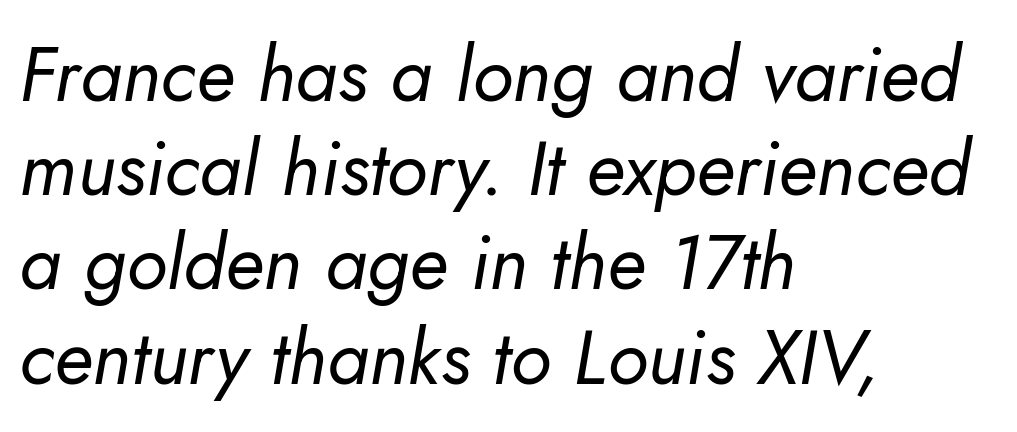
The image shows 76 px regular-weight type, italic (leaning right); set left-aligned, line spacing 1.24x, normal letter spacing, not underlined; low stroke contrast and a small x-height.
